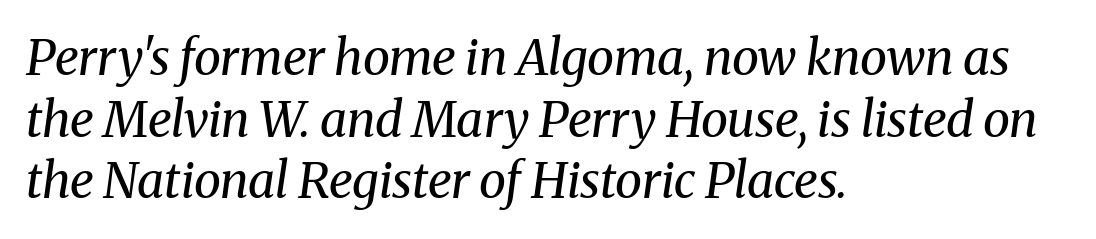
The image shows 49 px regular-weight serif type, italic (leaning right); set left-aligned, normal line spacing (1.26x), normal letter spacing, not underlined; medium stroke contrast and a medium x-height.
